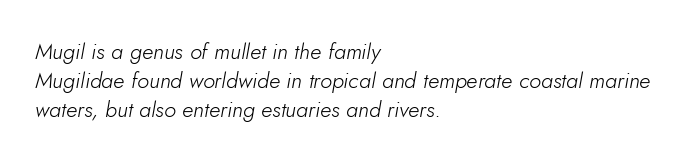
Quick note: underline off. Observe the lean: these are italic letterforms. These lines keep a tight, regular rhythm from letter to letter. In CSS terms this would be text-align: left. Vertical spacing — default. A light-to-regular cut is what we see here.
